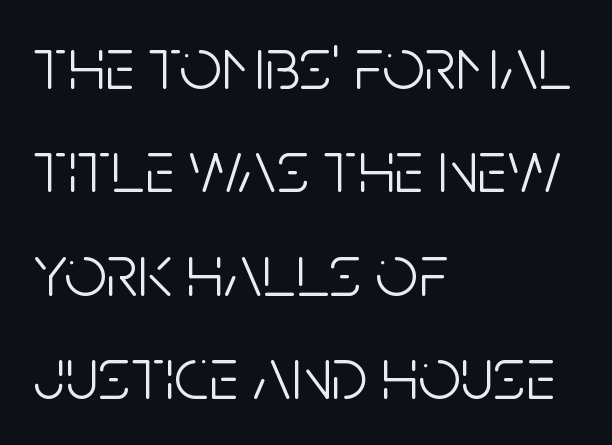
Does the lettering tilt? It doesn't — this is upright. The face looks like a standard text weight, possibly lighter. Type style note: lacks serifs. Clear beneath every line of the passage. Quick note: interline space is typical.
